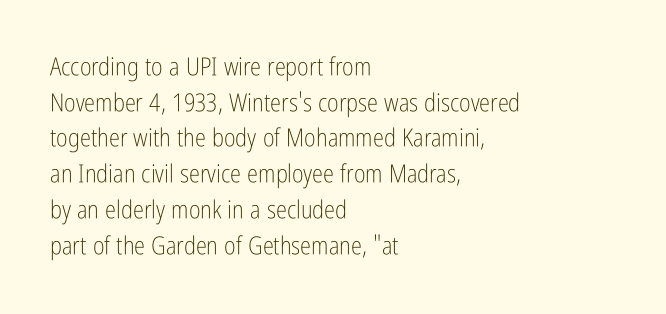
{"italic": "no", "bold": "no", "underline": "no", "align": "left", "line_spacing": "normal", "line_spacing_ratio": 1.43, "letter_spacing": "normal", "letter_spacing_em": 0.0, "glyph_px": 25}
